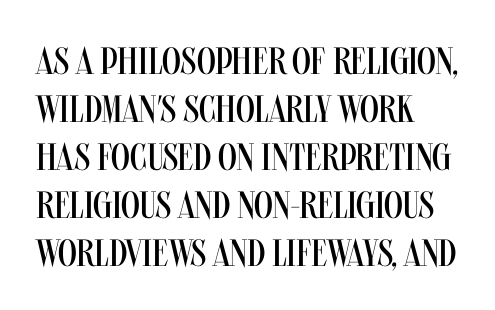
Q: Is the text bold? A: No.
Q: Is the text italic (slanted)? A: No, it is upright.
Q: Is the typeface a serif or a sans-serif typeface? A: Sans-serif.
Q: Is the text underlined? A: No.
Q: How is the paragraph aligned? A: Left-aligned.
Q: Is the spacing between letters normal or unusually wide? A: Normal.
Q: Is the spacing between lines tight, normal or loose? A: Normal.
Q: Width (condensed, normal, or wide)? A: Condensed.
Q: Stroke contrast? A: Medium.
Q: x-height? A: Large.
Q: Monospaced? A: No.
